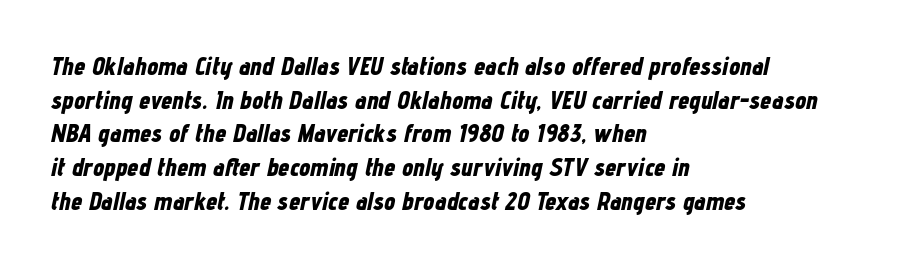
Q: Is the text bold? A: Yes.
Q: Is the text italic (slanted)? A: Yes, it leans right by about 12 degrees.
Q: Is the text underlined? A: No.
Q: How is the paragraph aligned? A: Left-aligned.
Q: Is the spacing between letters normal or unusually wide? A: Normal.
Q: Is the spacing between lines tight, normal or loose? A: Normal.
